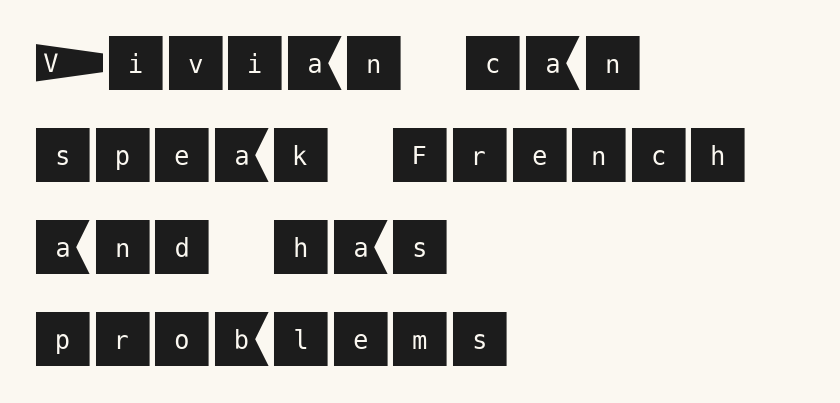
Q: Is the text italic (slanted)? A: No, it is upright.
Q: Is the typeface a serif or a sans-serif typeface? A: Sans-serif.
Q: Is the text underlined? A: No.
Q: How is the paragraph aligned? A: Left-aligned.
Q: Is the spacing between letters normal or unusually wide? A: Normal.
Q: Is the spacing between lines tight, normal or loose? A: Normal.
Q: Width (condensed, normal, or wide)? A: Normal.
Q: Stroke contrast? A: Medium.
Q: x-height? A: Large.
